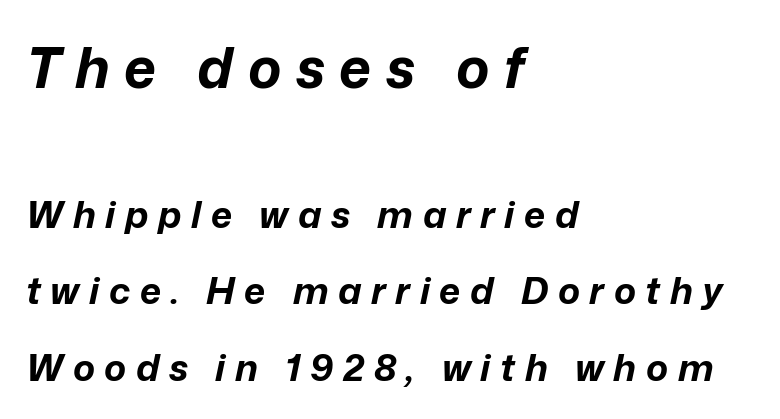
The image shows 56 px bold type, italic (leaning right); set left-aligned, loose line spacing (2.07x), unusually wide letter spacing (+0.26 em), not underlined; the first (top) block is 1.51x larger; low stroke contrast and a medium x-height.
